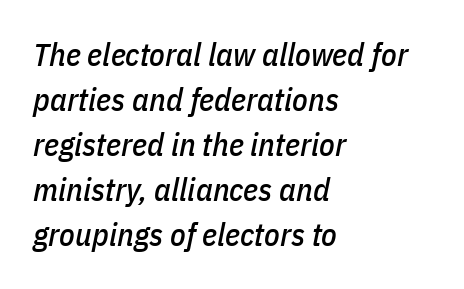
The image shows 32 px condensed type, italic (leaning right); set left-aligned, normal line spacing (1.41x), normal letter spacing, not underlined; low stroke contrast and a medium x-height.
